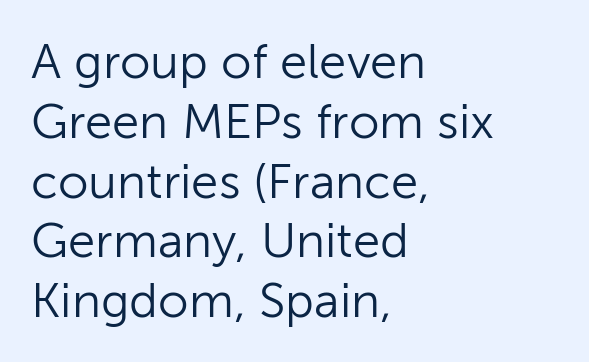
This sample is left-justified, so line endings fall wherever the words run out. Unlike italic type, these characters show no tilt at all. Here the glyphs are tracked normally, forming tight word shapes. A typesetter would call this proportional, since set widths differ per character. You can tell from the bare stems that sans-serif type was used. Just letters on the line, the space beneath them empty.
